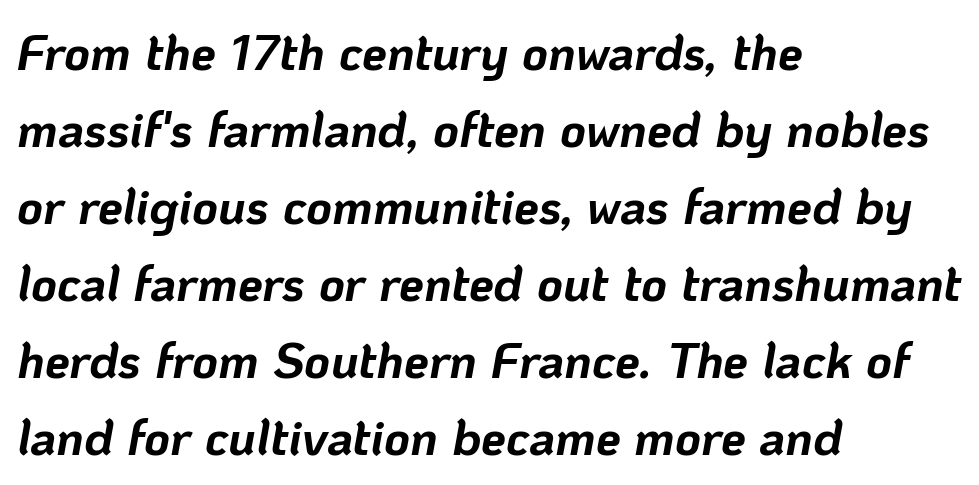
Q: Is the text bold? A: Yes.
Q: Is the text italic (slanted)? A: Yes, it leans right by about 10 degrees.
Q: Is the text underlined? A: No.
Q: How is the paragraph aligned? A: Left-aligned.
Q: Is the spacing between letters normal or unusually wide? A: Normal.
Q: Is the spacing between lines tight, normal or loose? A: Normal.
Q: Width (condensed, normal, or wide)? A: Normal.
Q: Stroke contrast? A: Low.
Q: x-height? A: Medium.
Q: Monospaced? A: No.
